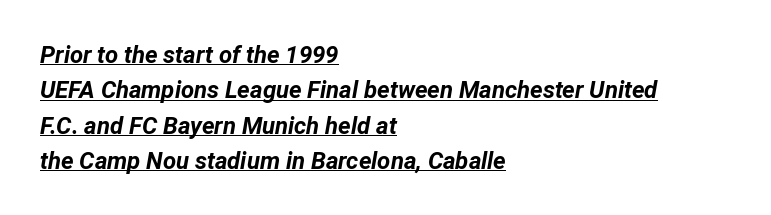
Tracking here is standard; glyphs follow each other at the usual distance. Posture: slanted. The lines are quadded left. The characters look thick and weighty, a clear bold.
